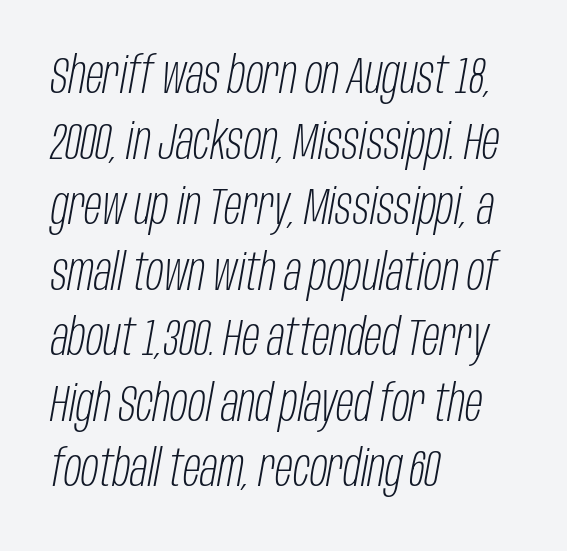
{"italic": "yes", "lean": "right", "slant_degrees": 10, "bold": "no", "weight": "light", "width": "condensed", "stroke_contrast": "low", "x_height": "large", "monospaced": "no", "underline": "no", "align": "left", "line_spacing": "normal", "line_spacing_ratio": 1.26, "letter_spacing": "normal", "letter_spacing_em": 0.0, "glyph_px": 52}
